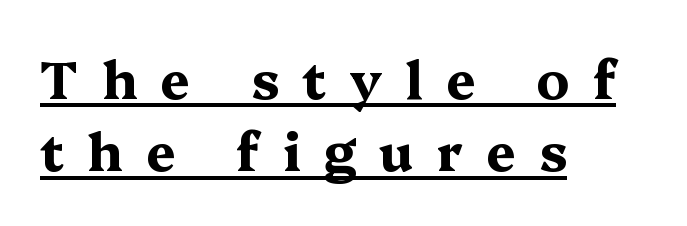
Q: Is the text bold? A: Yes.
Q: Is the text italic (slanted)? A: No, it is upright.
Q: Is the typeface a serif or a sans-serif typeface? A: Serif.
Q: Is the text underlined? A: Yes.
Q: How is the paragraph aligned? A: Left-aligned.
Q: Is the spacing between letters normal or unusually wide? A: Unusually wide.
Q: Is the spacing between lines tight, normal or loose? A: Normal.
Q: Width (condensed, normal, or wide)? A: Wide.
Q: Stroke contrast? A: Medium.
Q: x-height? A: Medium.
Q: Monospaced? A: No.
